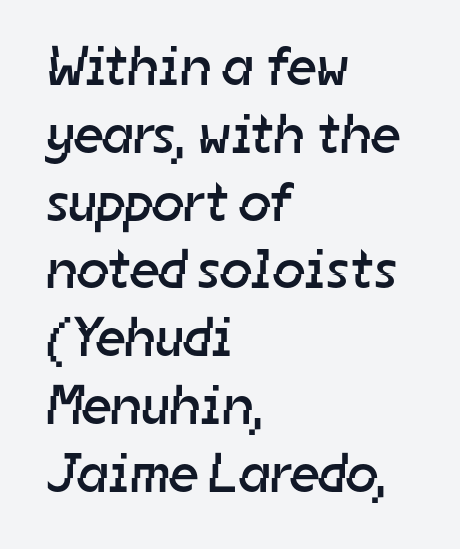
Typographically, this falls in the sans-serif category. The letterforms sit shoulder to shoulder at normal distance. These lines are rendered in a variable-pitch font. The passage shown is not underscored anywhere. This sample is left-justified, so line endings fall wherever the words run out. The letters look calm and open, with moderate or lighter stems.
